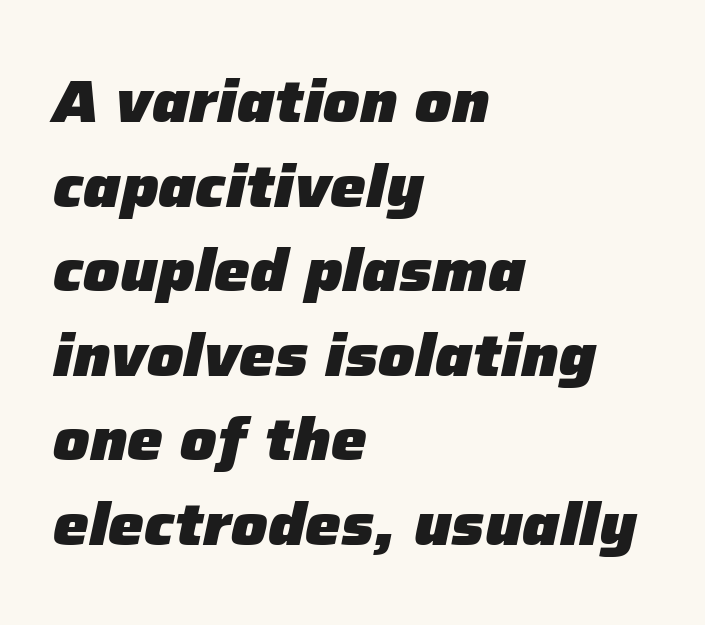
Q: Is the text bold? A: Yes.
Q: Is the text italic (slanted)? A: Yes, it leans right by about 12 degrees.
Q: Is the text underlined? A: No.
Q: How is the paragraph aligned? A: Left-aligned.
Q: Is the spacing between letters normal or unusually wide? A: Normal.
Q: Is the spacing between lines tight, normal or loose? A: Normal.
Q: Width (condensed, normal, or wide)? A: Normal.
Q: Stroke contrast? A: Low.
Q: x-height? A: Medium.
Q: Monospaced? A: No.
